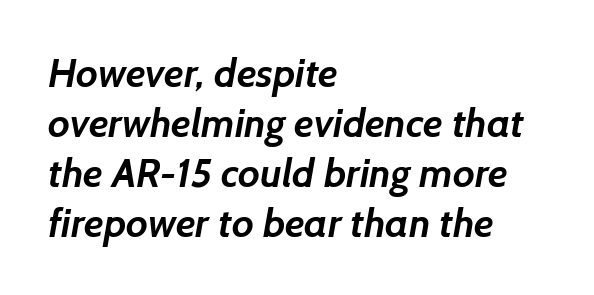
{"serif": "no", "bold": "yes", "weight": "semibold", "width": "normal", "stroke_contrast": "low", "x_height": "medium", "monospaced": "no", "underline": "no", "align": "left", "line_spacing": "normal", "line_spacing_ratio": 1.25, "letter_spacing": "normal", "letter_spacing_em": 0.0, "glyph_px": 40}
